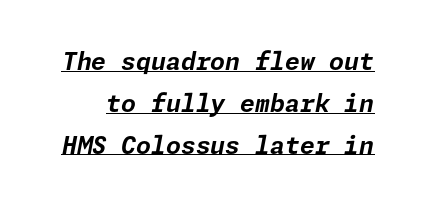
I'd describe the lettering as bold — thick and assertive. You can tell it's italic because the verticals aren't actually vertical. Does extra space separate the letters? No, they use regular spacing. This is underlined copy, the kind a proofreader might mark for attention.
